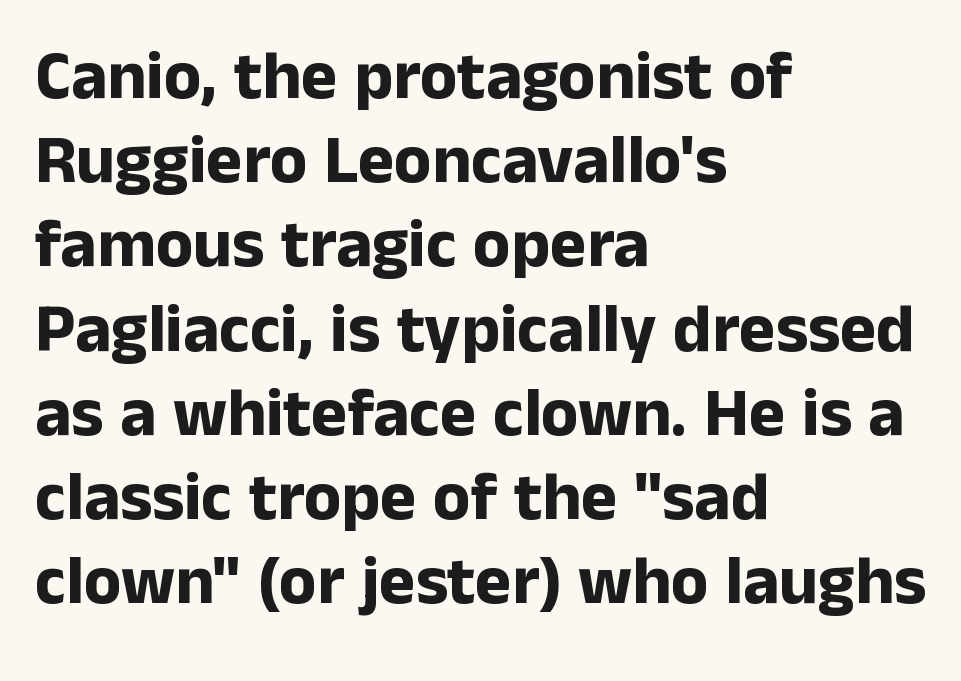
Q: Is the text bold? A: Yes.
Q: Is the text italic (slanted)? A: No, it is upright.
Q: Is the typeface a serif or a sans-serif typeface? A: Sans-serif.
Q: Is the text underlined? A: No.
Q: How is the paragraph aligned? A: Left-aligned.
Q: Is the spacing between letters normal or unusually wide? A: Normal.
Q: Width (condensed, normal, or wide)? A: Normal.
Q: Stroke contrast? A: Low.
Q: x-height? A: Medium.
Q: Monospaced? A: No.
